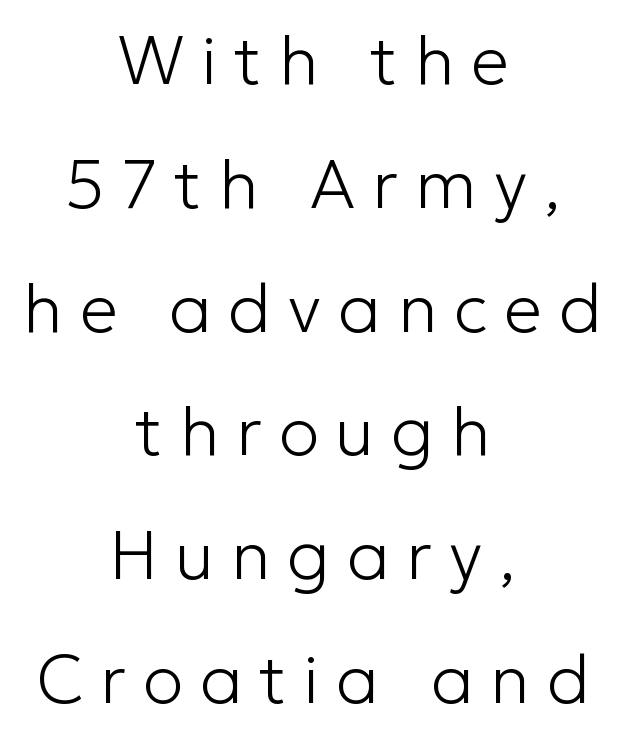
Q: Is the text bold? A: No.
Q: Is the text italic (slanted)? A: No, it is upright.
Q: Is the typeface a serif or a sans-serif typeface? A: Sans-serif.
Q: Is the text underlined? A: No.
Q: How is the paragraph aligned? A: Centered.
Q: Is the spacing between letters normal or unusually wide? A: Unusually wide.
Q: Width (condensed, normal, or wide)? A: Normal.
Q: Stroke contrast? A: Low.
Q: x-height? A: Medium.
Q: Monospaced? A: No.
